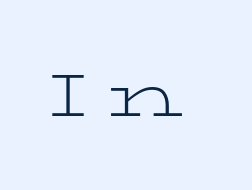
Bare-footed words on every line. Is the letter spacing exaggerated? Yes — the characters are pushed far apart. Do the characters align in a grid? No, the font is proportional. The axis of the letterforms is exactly vertical. Vertical stems look standard width or narrower in stroke.
